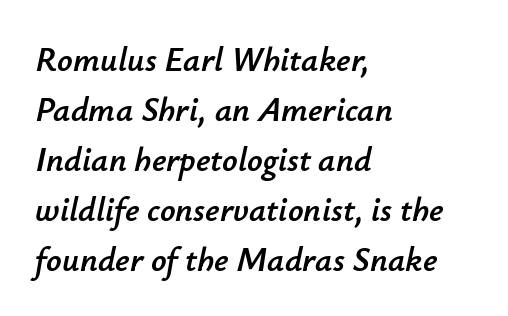
{"italic": "yes", "lean": "right", "slant_degrees": 12, "width": "normal", "stroke_contrast": "low", "x_height": "small", "monospaced": "no", "underline": "no", "align": "left", "line_spacing": "normal", "line_spacing_ratio": 1.47, "letter_spacing": "normal", "letter_spacing_em": 0.0, "glyph_px": 34}
